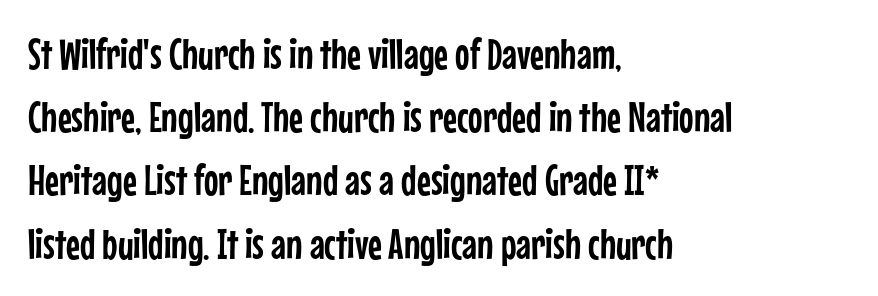
{"serif": "no", "italic": "no", "width": "condensed", "stroke_contrast": "low", "x_height": "medium", "monospaced": "no", "underline": "no", "align": "left", "line_spacing": "normal", "line_spacing_ratio": 1.47, "letter_spacing": "normal", "letter_spacing_em": 0.0, "glyph_px": 43}
